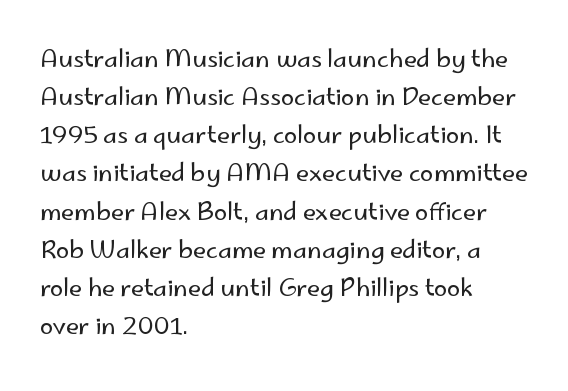
Q: Is the text bold? A: No.
Q: Is the text italic (slanted)? A: No, it is upright.
Q: Is the text underlined? A: No.
Q: How is the paragraph aligned? A: Left-aligned.
Q: Is the spacing between letters normal or unusually wide? A: Normal.
Q: Is the spacing between lines tight, normal or loose? A: Normal.
